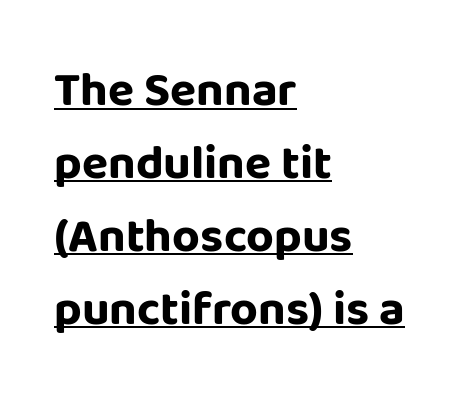
The image shows 48 px bold sans-serif type, upright; set left-aligned, normal line spacing (1.52x), normal letter spacing, underlined; low stroke contrast and a large x-height.
